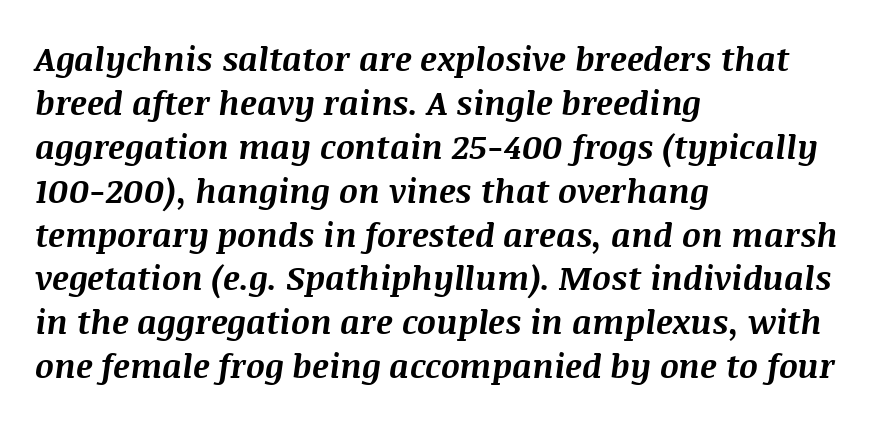
Q: Is the text bold? A: Yes.
Q: Is the text italic (slanted)? A: Yes, it leans right by about 8 degrees.
Q: Is the text underlined? A: No.
Q: How is the paragraph aligned? A: Left-aligned.
Q: Is the spacing between letters normal or unusually wide? A: Normal.
Q: Is the spacing between lines tight, normal or loose? A: Normal.
Q: Width (condensed, normal, or wide)? A: Normal.
Q: Stroke contrast? A: Medium.
Q: x-height? A: Large.
Q: Monospaced? A: No.
